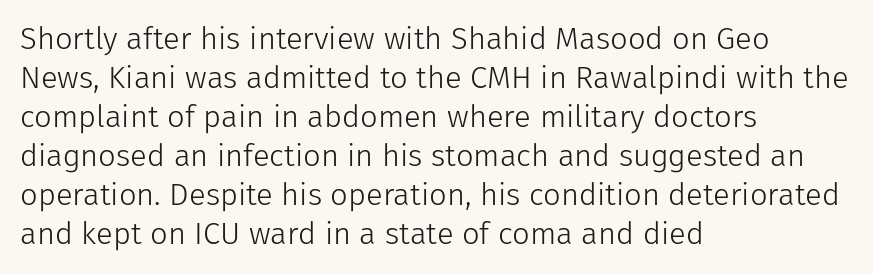
{"serif": "no", "italic": "no", "bold": "no", "weight": "light", "width": "normal", "stroke_contrast": "low", "x_height": "medium", "monospaced": "no", "underline": "no", "align": "left", "line_spacing": "normal", "line_spacing_ratio": 1.26, "letter_spacing": "normal", "letter_spacing_em": 0.0, "glyph_px": 31}
